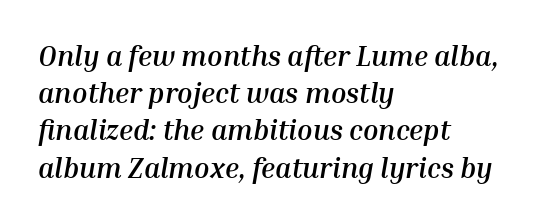
Q: Is the text bold? A: Yes.
Q: Is the text italic (slanted)? A: Yes, it leans right by about 10 degrees.
Q: Is the text underlined? A: No.
Q: How is the paragraph aligned? A: Left-aligned.
Q: Is the spacing between letters normal or unusually wide? A: Normal.
Q: Is the spacing between lines tight, normal or loose? A: Normal.
Q: Width (condensed, normal, or wide)? A: Normal.
Q: Stroke contrast? A: Medium.
Q: x-height? A: Medium.
Q: Monospaced? A: No.
